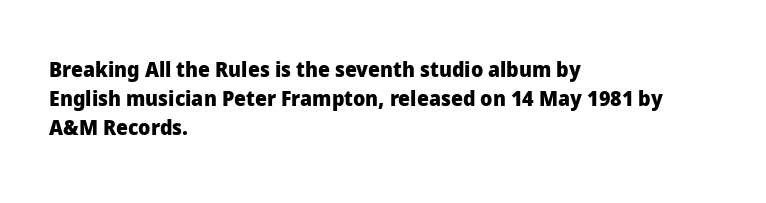
The image shows 21 px bold type, upright; set left-aligned, normal line spacing (1.38x), normal letter spacing, not underlined.
